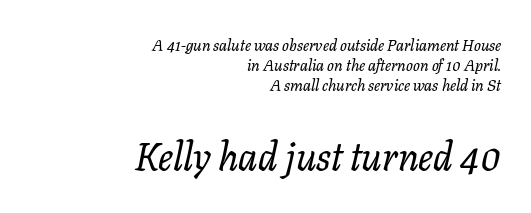
Q: Is the text italic (slanted)? A: Yes, it leans right by about 11 degrees.
Q: Is the typeface a serif or a sans-serif typeface? A: Serif.
Q: Is the text underlined? A: No.
Q: How is the paragraph aligned? A: Right-aligned.
Q: Is the spacing between letters normal or unusually wide? A: Normal.
Q: Which block of text is set in a larger size, the first (top) or the second (bottom)? A: The second (bottom) one.
Q: Width (condensed, normal, or wide)? A: Normal.
Q: Stroke contrast? A: Low.
Q: x-height? A: Medium.
Q: Monospaced? A: No.
